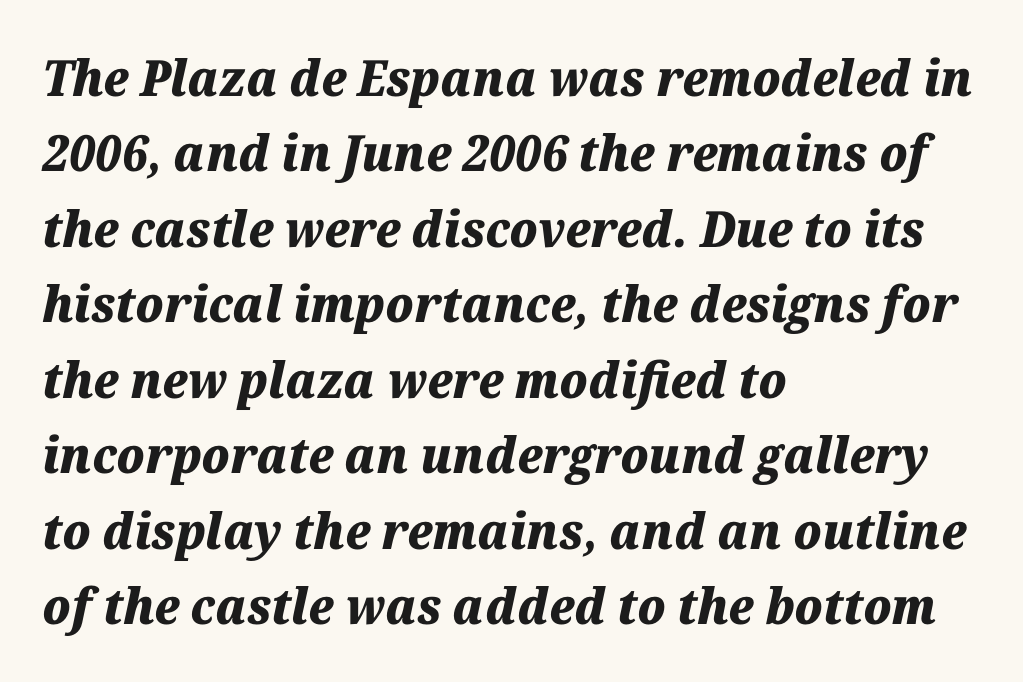
Characters follow at the spacing the type designer built in. This rendering uses left alignment, leaving the right contour irregular. Horizontal bands of white between lines are of average thickness. Glance below the letters and you will spot only blank space. Summary of weight: heavy, a full bold. Yep, that's italic — everything's leaning.
